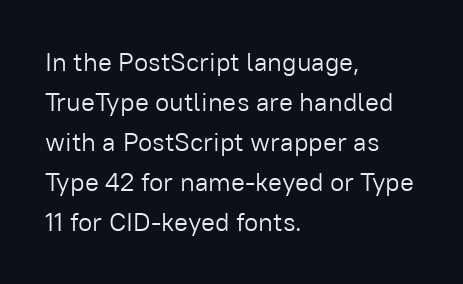
The image shows 26 px text type, upright; set left-aligned, normal line spacing (1.54x), normal letter spacing, not underlined.
